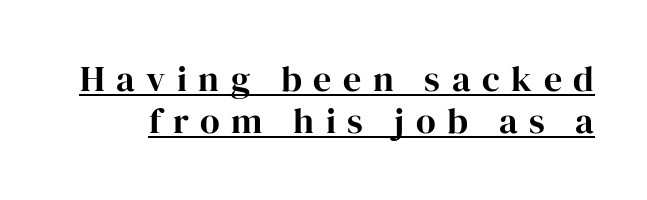
The image shows 36 px serif type, upright; set line spacing 1.17x, unusually wide letter spacing (+0.32 em), underlined; high stroke contrast and a medium x-height.
